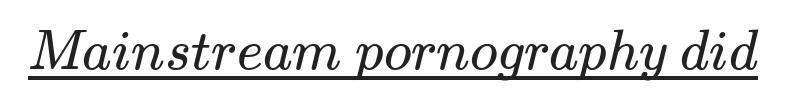
Q: Is the text bold? A: No.
Q: Is the typeface a serif or a sans-serif typeface? A: Serif.
Q: Is the text underlined? A: Yes.
Q: Is the spacing between letters normal or unusually wide? A: Normal.
Q: Width (condensed, normal, or wide)? A: Wide.
Q: Stroke contrast? A: Medium.
Q: x-height? A: Small.
Q: Monospaced? A: No.
